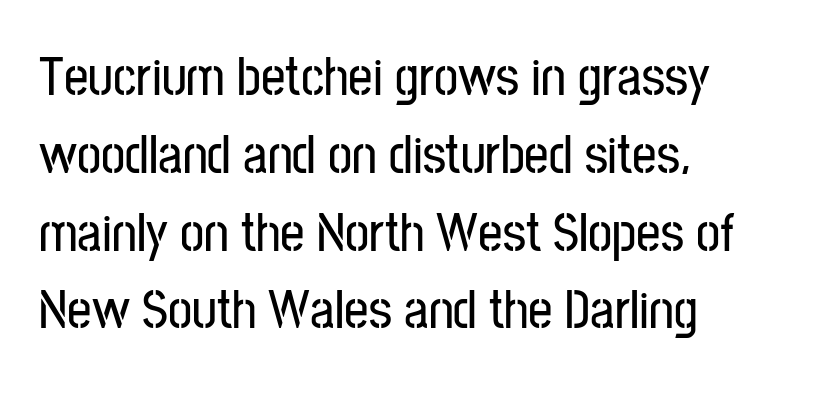
What's the leading like? Ordinary, nothing unusual. Look at the bottom of the vertical strokes: they stop flat, with no serifs. Casual observation: everything's shoved over to the left. Spacing between characters is what you'd get straight out of the box. Notice how the stems are strictly vertical — no italics here.
